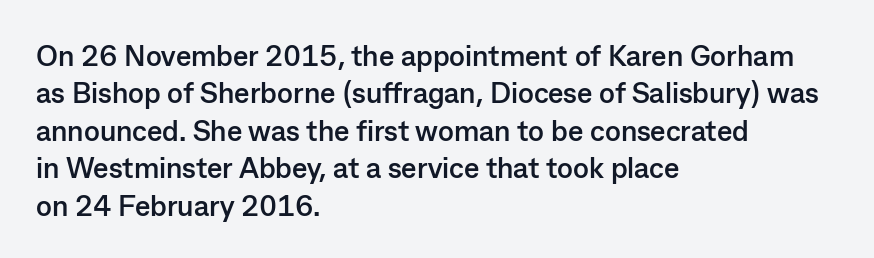
The font family rendered here belongs to the sans-serif group. The strokes are fattened all the way to bold. What stands out about the letter spacing? Nothing — it is the standard amount. Do the characters align in a grid? No, the font is proportional.
